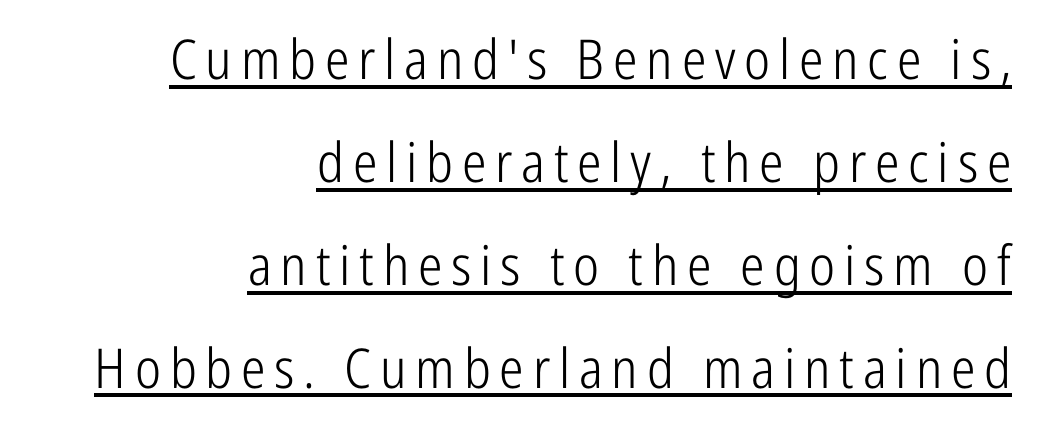
Spacing verdict: proportional, widths tailored to each character. Descenders here cross a horizontal rule under the line. This sample uses an upright cut, with every glyph sitting square on the baseline. Stems and bowls with no extra thickness — not bold. Regarding serifs, this sample does without them. A flush-right, rag-left setting is used for this passage.
